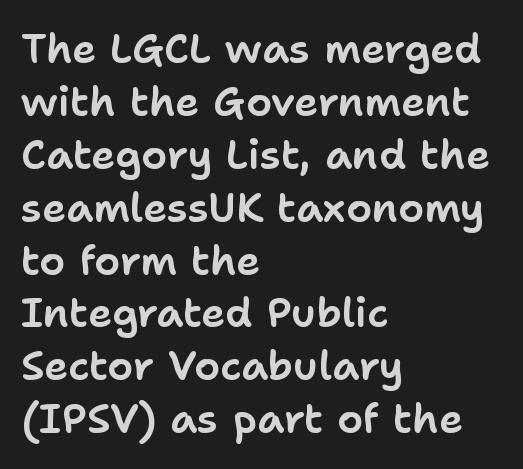
The image shows 41 px sans-serif type, upright; set left-aligned, normal line spacing (1.29x), normal letter spacing, not underlined; low stroke contrast and a medium x-height.
